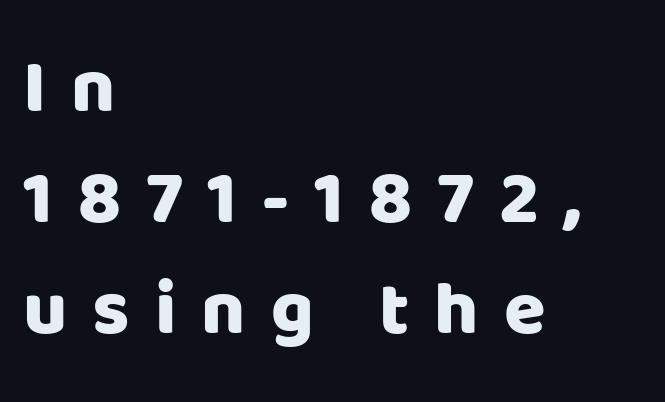
Q: Is the text bold? A: Yes.
Q: Is the text italic (slanted)? A: No, it is upright.
Q: Is the typeface a serif or a sans-serif typeface? A: Sans-serif.
Q: Is the text underlined? A: No.
Q: How is the paragraph aligned? A: Left-aligned.
Q: Is the spacing between letters normal or unusually wide? A: Unusually wide.
Q: Is the spacing between lines tight, normal or loose? A: Normal.
Q: Width (condensed, normal, or wide)? A: Normal.
Q: Stroke contrast? A: Low.
Q: x-height? A: Large.
Q: Monospaced? A: No.
